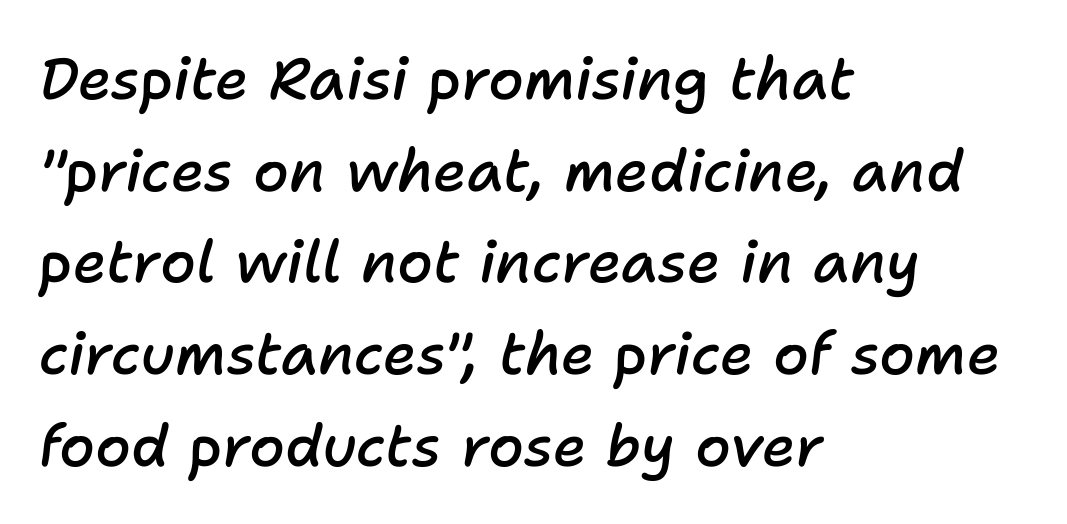
{"italic": "yes", "lean": "right", "slant_degrees": 11, "bold": "semi", "weight": "semibold", "width": "normal", "stroke_contrast": "low", "x_height": "medium", "monospaced": "no", "underline": "no", "align": "left", "line_spacing": "normal", "line_spacing_ratio": 1.58, "letter_spacing": "normal", "letter_spacing_em": 0.0, "glyph_px": 58}
